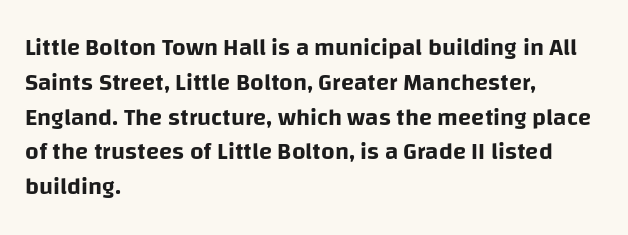
This sample keeps an unexceptional amount of space between lines. These lines keep a tight, regular rhythm from letter to letter. Every stem runs plumb, perpendicular to the baseline. Reading down the block, your eye returns to a fixed left position each line. The string is rendered with underlining switched off.
